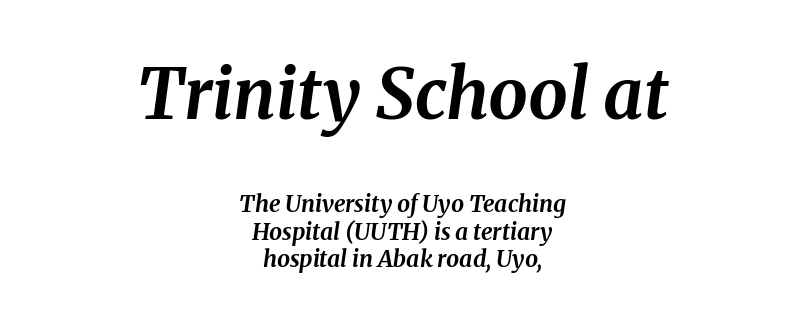
There's an unmistakable incline to the writing here. The rendering uses natural spacing where letterforms have individual widths. Just letters on the line, the space beneath them empty. The rendering keeps characters at their native spacing.
